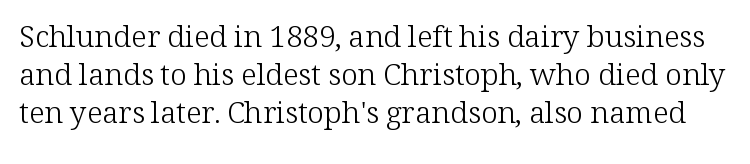
If you drew a line through each stem, it would be perfectly vertical. Is this a fixed-width face? No — the glyphs have proportional, varying widths. The glyphs in this specimen are seriffed. Vertical spacing — default. Ink coverage per letter is moderate at most. The gap between lines stays unmarked.
